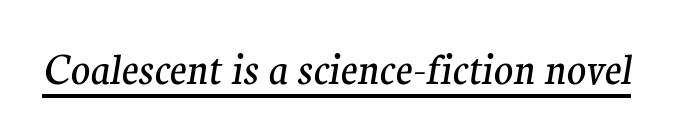
{"serif": "yes", "italic": "yes", "lean": "right", "slant_degrees": 9, "bold": "no", "weight": "regular", "width": "normal", "stroke_contrast": "medium", "x_height": "medium", "monospaced": "no", "underline": "yes", "letter_spacing": "normal", "letter_spacing_em": 0.0, "glyph_px": 40}
